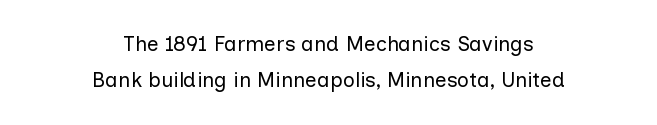
The image shows 21 px text type, upright; set centered, line spacing 1.73x, normal letter spacing, not underlined.
